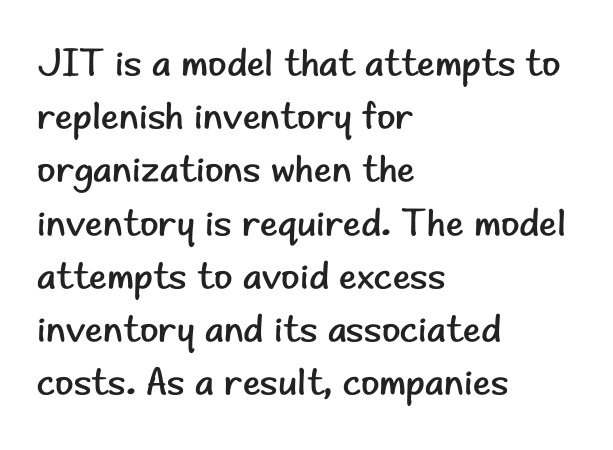
Any mark beneath the type? The region is blank. Italic? Not at all — the glyphs are vertical. The typesetter chose a ragged-right arrangement here. The cut favours lightness, reaching ordinary text weight at its darkest.
